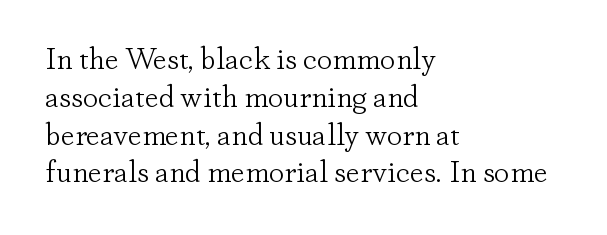
{"serif": "yes", "italic": "no", "bold": "no", "weight": "light", "width": "normal", "stroke_contrast": "low", "x_height": "small", "monospaced": "no", "underline": "no", "align": "left", "line_spacing_ratio": 1.22, "letter_spacing": "normal", "letter_spacing_em": 0.0, "glyph_px": 31}
